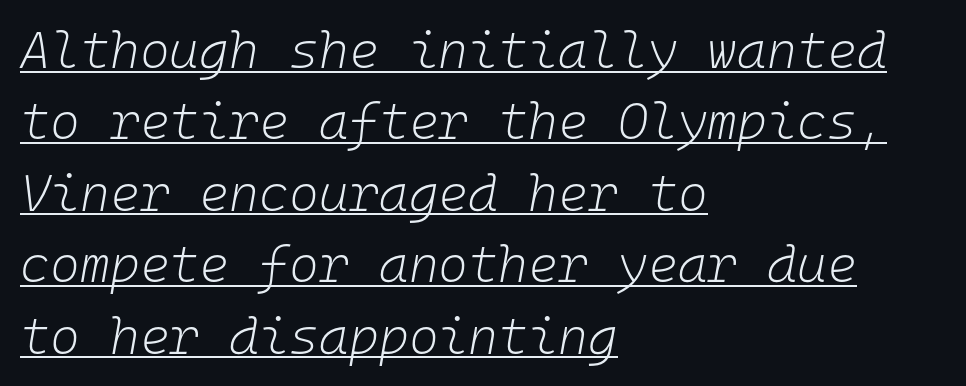
The image shows 51 px light type, italic (leaning right), monospaced; set left-aligned, normal line spacing (1.4x), normal letter spacing, underlined; low stroke contrast and a medium x-height.
